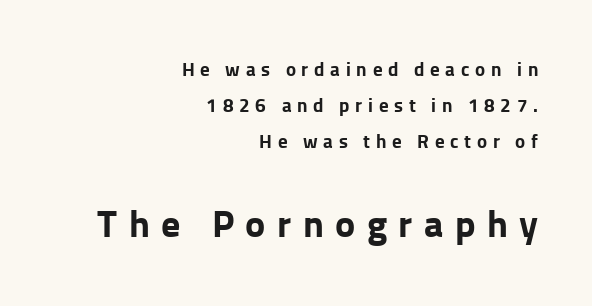
Does the leading feel generous? Absolutely, it's lavish. Plenty of ink on the page — the face is bold. The face used here is a sans, in the tradition of grotesques and geometrics. This sample uses an upright cut, with every glyph sitting square on the baseline.
